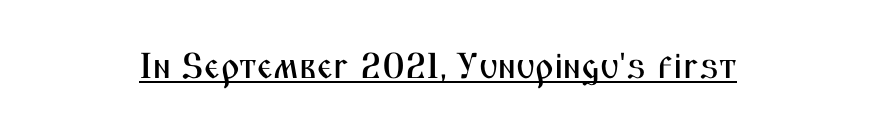
This sample uses plain, unmodified letter spacing. The type family on display is of the sans-serif kind. A typesetter would call this proportional, since set widths differ per character. Is there any slant? The stems are plumb.
